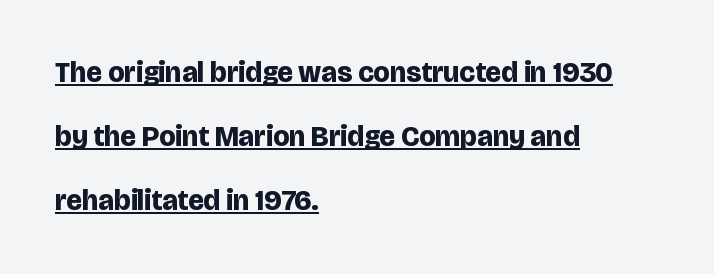
The image shows 29 px bold sans-serif type, upright; set left-aligned, loose line spacing (2.21x), normal letter spacing, underlined; low stroke contrast and a large x-height.
